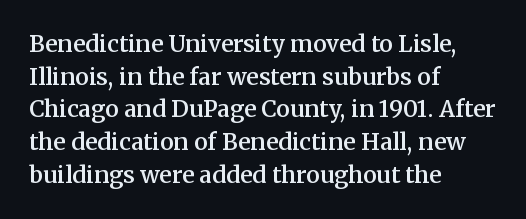
Q: Is the text bold? A: Semi-bold.
Q: Is the text italic (slanted)? A: No, it is upright.
Q: Is the text underlined? A: No.
Q: How is the paragraph aligned? A: Left-aligned.
Q: Is the spacing between letters normal or unusually wide? A: Normal.
Q: Is the spacing between lines tight, normal or loose? A: Normal.
